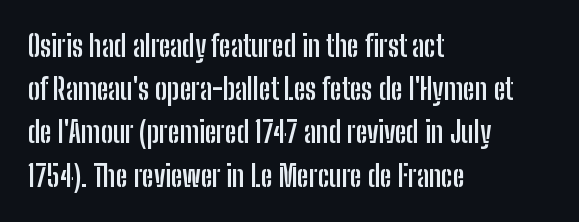
Nobody touched the tracking dial on this one. The passage shown is not underscored anywhere. Caption: multi-line text, flush left, ragged right. Font category for this specimen: sans-serif. The letters advance in unequal steps, a hallmark of proportional type.
